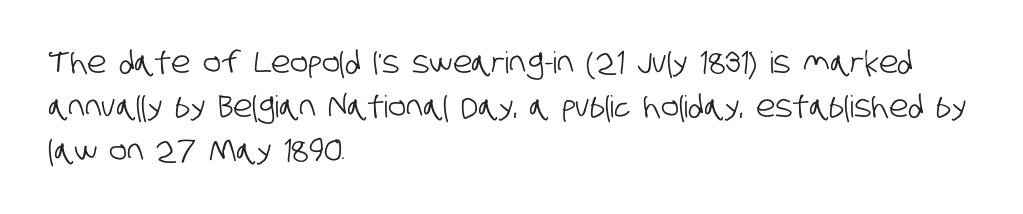
Does the copy run flush right? No — it runs flush left. Anything drawn beneath the words? Only blank space. In terms of letterspacing, this is plain default setting. These lines are rendered in a variable-pitch font. Normally led — the rows are evenly, conventionally spaced. This is sans-serif lettering, the kind often seen on screens and signage.
